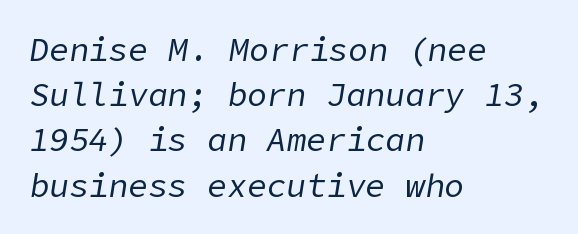
Q: Is the text bold? A: No.
Q: Is the text italic (slanted)? A: Yes, it leans right by about 9 degrees.
Q: Is the text underlined? A: No.
Q: How is the paragraph aligned? A: Left-aligned.
Q: Is the spacing between letters normal or unusually wide? A: Normal.
Q: Is the spacing between lines tight, normal or loose? A: Normal.
Q: Width (condensed, normal, or wide)? A: Normal.
Q: Stroke contrast? A: Low.
Q: x-height? A: Medium.
